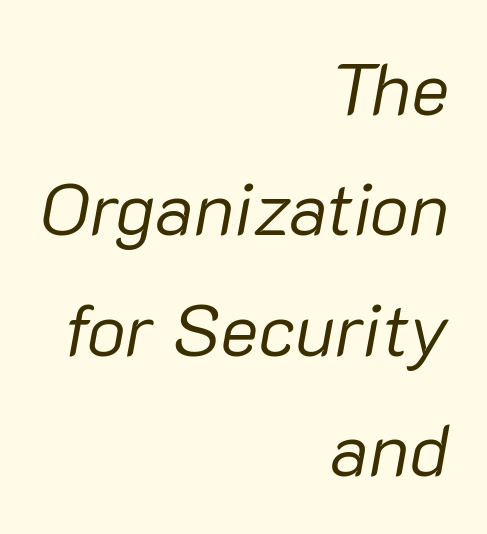
The image shows 73 px regular-weight type, italic (leaning right); set right-aligned, normal line spacing (1.65x), normal letter spacing, not underlined; low stroke contrast and a medium x-height.
